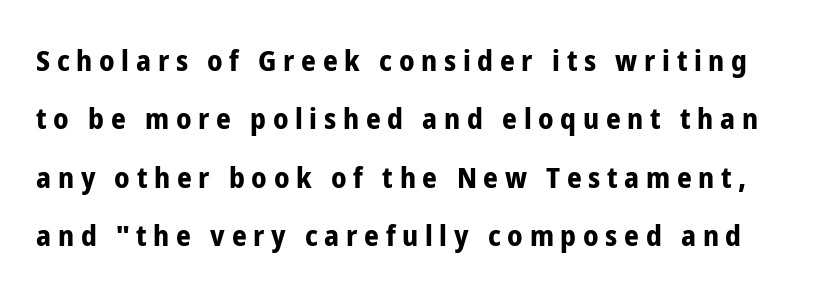
Honestly, the letter spacing is so wide it's the main thing you notice. Thick stems and heavy bowls — unmistakably bold. I'd call this a sans setting — the letters go barefoot. Here the designer chose a conventional face with non-uniform glyph widths. Italic? Not at all — the glyphs are vertical.
